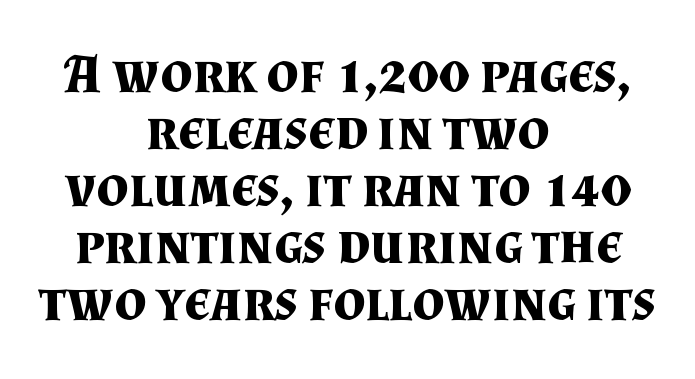
The image shows 56 px bold serif type, upright; set centered, tight line spacing (1.02x), normal letter spacing, not underlined; medium stroke contrast and a small x-height.
